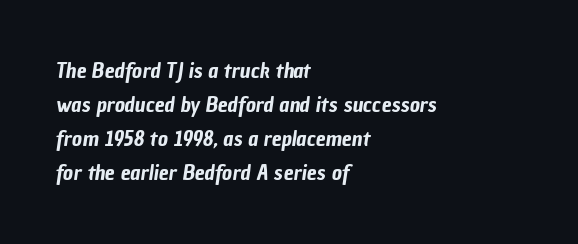
Q: Is the text underlined? A: No.
Q: How is the paragraph aligned? A: Left-aligned.
Q: Is the spacing between letters normal or unusually wide? A: Normal.
Q: Is the spacing between lines tight, normal or loose? A: Normal.
